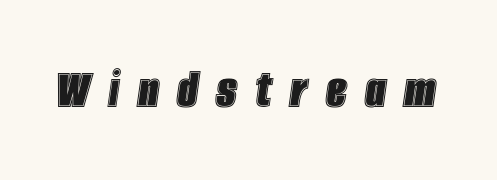
Q: Is the text italic (slanted)? A: Yes, it leans right by about 8 degrees.
Q: Is the text underlined? A: No.
Q: Is the spacing between letters normal or unusually wide? A: Unusually wide.
Q: Width (condensed, normal, or wide)? A: Condensed.
Q: x-height? A: Large.
Q: Monospaced? A: No.
